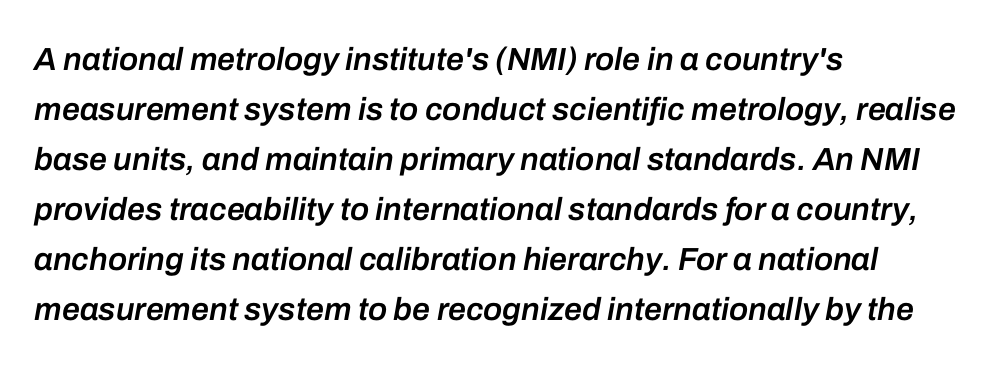
The horizontal fit of the characters is conventional and even. Leading: standard. Style check: oblique. The setting favours the left margin, as ordinary paragraphs usually do. Proportional: the letters do not fall into vertical columns.
